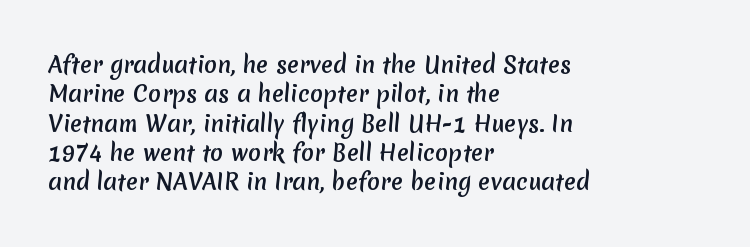
The image shows 22 px text type; set left-aligned, normal line spacing (1.33x), normal letter spacing, not underlined.
